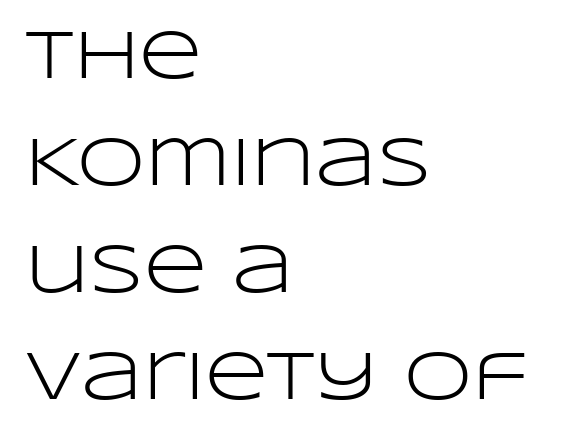
Q: Is the text bold? A: No.
Q: Is the text italic (slanted)? A: No, it is upright.
Q: Is the typeface a serif or a sans-serif typeface? A: Sans-serif.
Q: Is the text underlined? A: No.
Q: How is the paragraph aligned? A: Left-aligned.
Q: Is the spacing between letters normal or unusually wide? A: Normal.
Q: Is the spacing between lines tight, normal or loose? A: Normal.
Q: Width (condensed, normal, or wide)? A: Wide.
Q: Stroke contrast? A: Low.
Q: x-height? A: Large.
Q: Monospaced? A: No.
